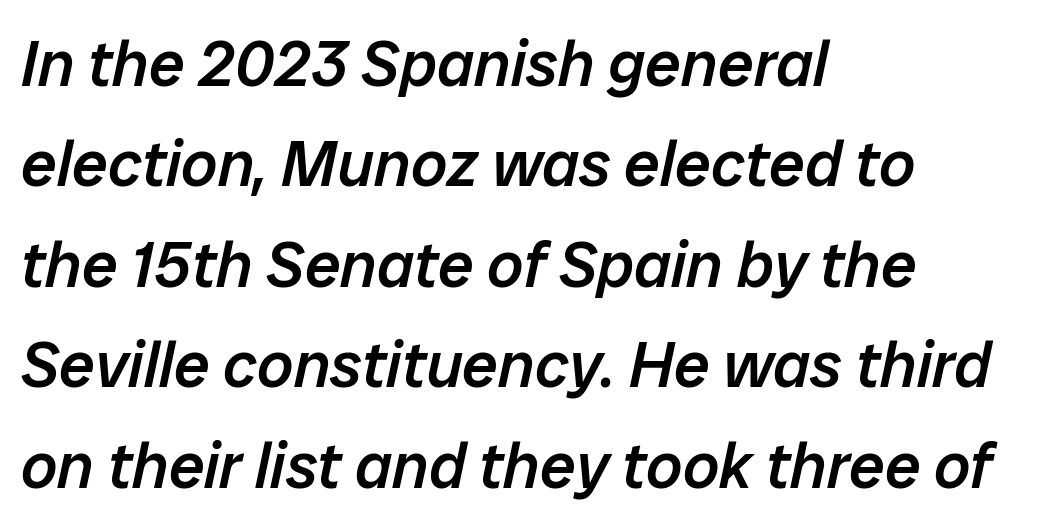
The image shows 64 px semibold type, italic (leaning right); set left-aligned, normal line spacing (1.57x), normal letter spacing, not underlined; low stroke contrast and a medium x-height.
